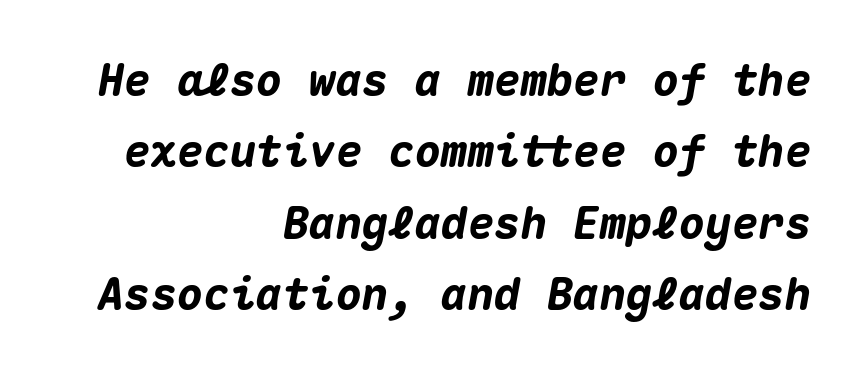
{"italic": "yes", "lean": "right", "slant_degrees": 10, "bold": "yes", "weight": "heavy", "width": "normal", "stroke_contrast": "medium", "x_height": "medium", "monospaced": "yes", "underline": "no", "align": "right", "line_spacing": "normal", "line_spacing_ratio": 1.62, "letter_spacing": "normal", "letter_spacing_em": 0.0, "glyph_px": 44}
